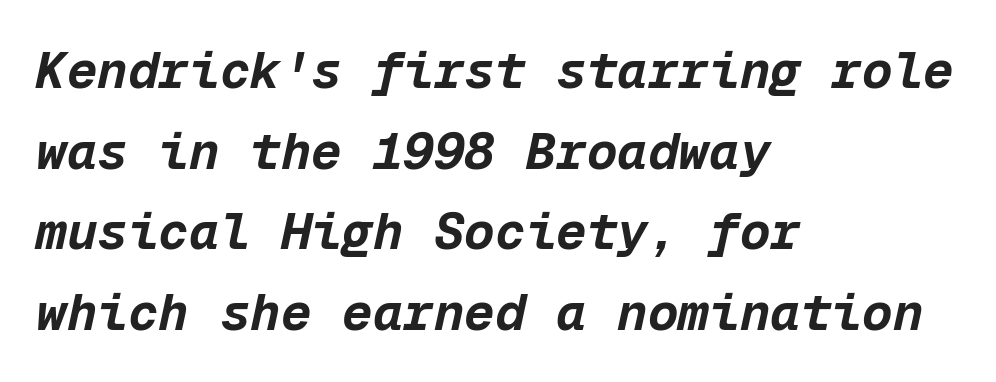
Thick stems and heavy bowls — unmistakably bold. Each row of text sits above clean, open space. The line texture is even and compact thanks to regular tracking. The rendering uses typewriter-style spacing with identical character cells. One-word summary of the alignment: left. The designer left line spacing at the default.
